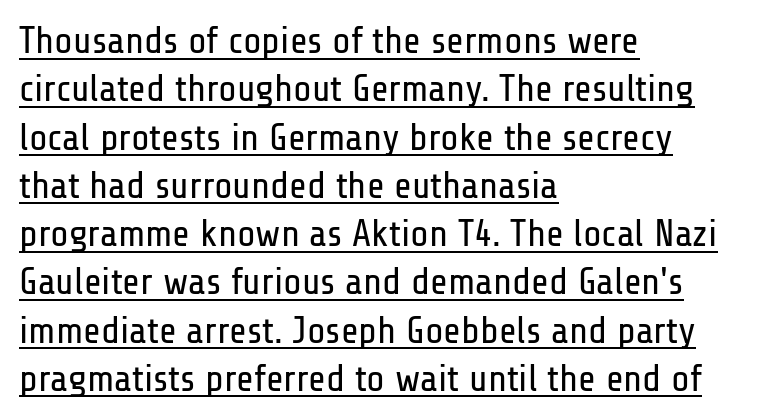
The typesetting does not lean heavy: it is not bold. One glance says typical: line gaps are just what's usual. Looks like regular typesetting: each glyph gets only the width it needs. If you drew a line through each stem, it would be perfectly vertical.
